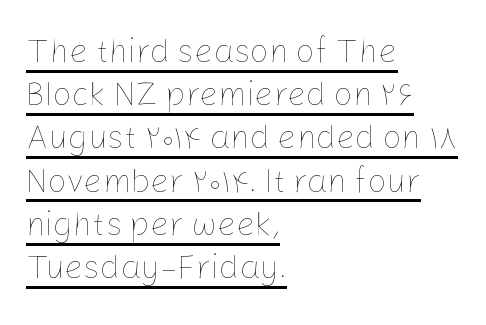
{"italic": "no", "bold": "no", "weight": "thin", "width": "normal", "stroke_contrast": "low", "x_height": "medium", "monospaced": "no", "underline": "yes", "align": "left", "line_spacing": "normal", "line_spacing_ratio": 1.31, "letter_spacing": "normal", "letter_spacing_em": 0.0, "glyph_px": 33}
